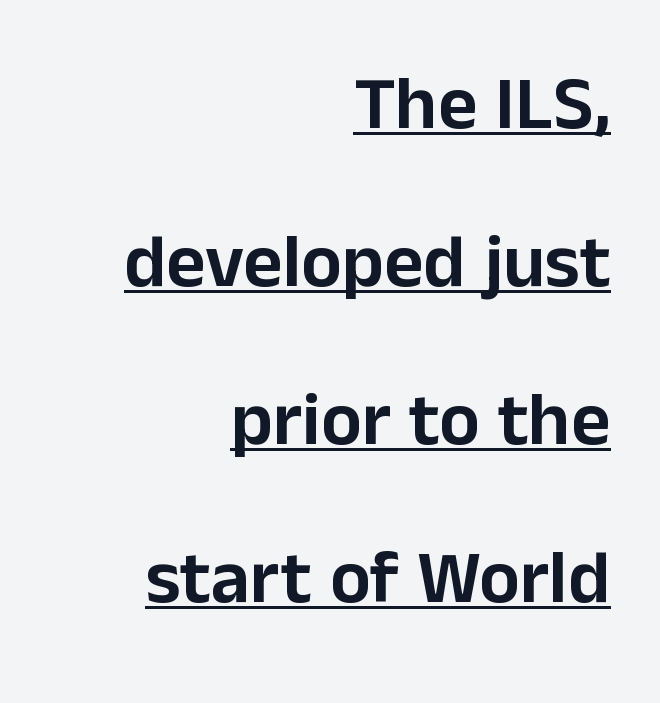
Q: Is the text italic (slanted)? A: No, it is upright.
Q: Is the typeface a serif or a sans-serif typeface? A: Sans-serif.
Q: Is the text underlined? A: Yes.
Q: How is the paragraph aligned? A: Right-aligned.
Q: Is the spacing between letters normal or unusually wide? A: Normal.
Q: Is the spacing between lines tight, normal or loose? A: Loose.
Q: Width (condensed, normal, or wide)? A: Normal.
Q: Stroke contrast? A: Low.
Q: x-height? A: Medium.
Q: Monospaced? A: No.
